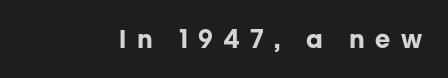
{"italic": "no", "bold": "yes", "underline": "no", "letter_spacing": "wide", "letter_spacing_em": 0.41, "glyph_px": 25}
